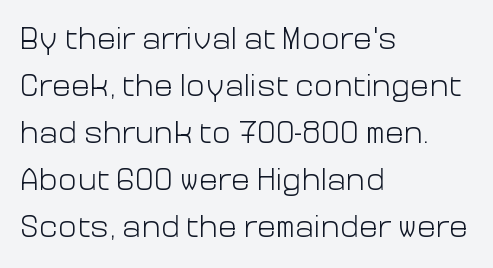
Vertical strokes here are truly vertical. Students, note that the glyphs here touch the page at normal intervals. The rendering uses natural spacing where letterforms have individual widths. Quick note: underline off. Letterform terminals end flat and unadorned throughout the passage.
